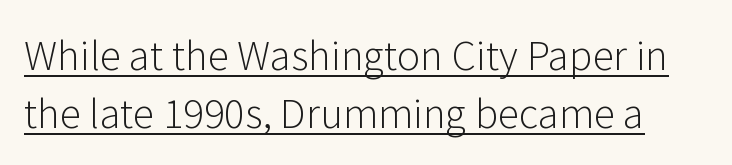
Q: Is the text bold? A: No.
Q: Is the text italic (slanted)? A: No, it is upright.
Q: Is the typeface a serif or a sans-serif typeface? A: Sans-serif.
Q: Is the text underlined? A: Yes.
Q: Is the spacing between letters normal or unusually wide? A: Normal.
Q: Is the spacing between lines tight, normal or loose? A: Normal.
Q: Width (condensed, normal, or wide)? A: Normal.
Q: Stroke contrast? A: Low.
Q: x-height? A: Medium.
Q: Monospaced? A: No.
